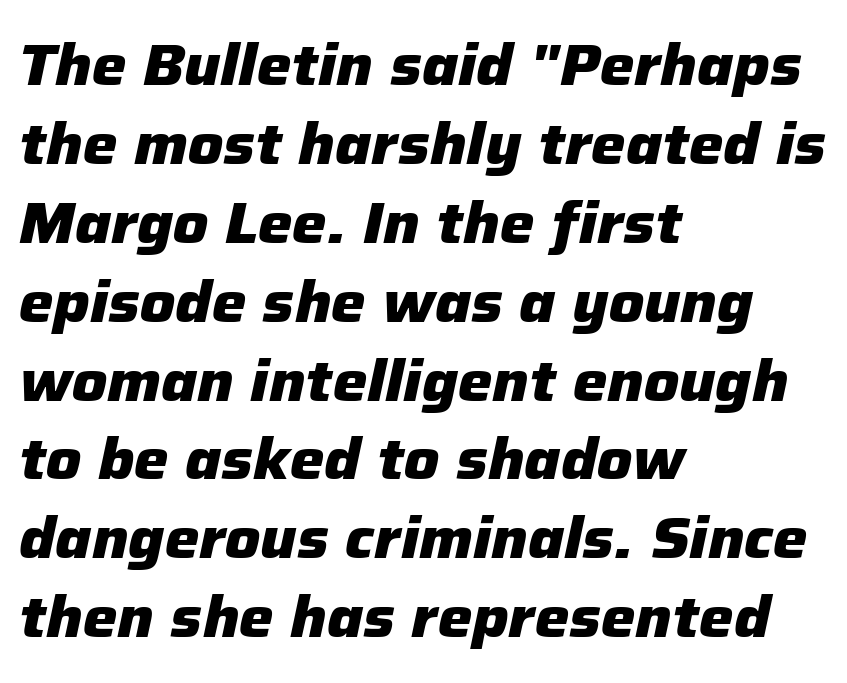
The image shows 58 px heavy type, italic (leaning right); set left-aligned, normal line spacing (1.36x), normal letter spacing, not underlined; low stroke contrast and a medium x-height.
